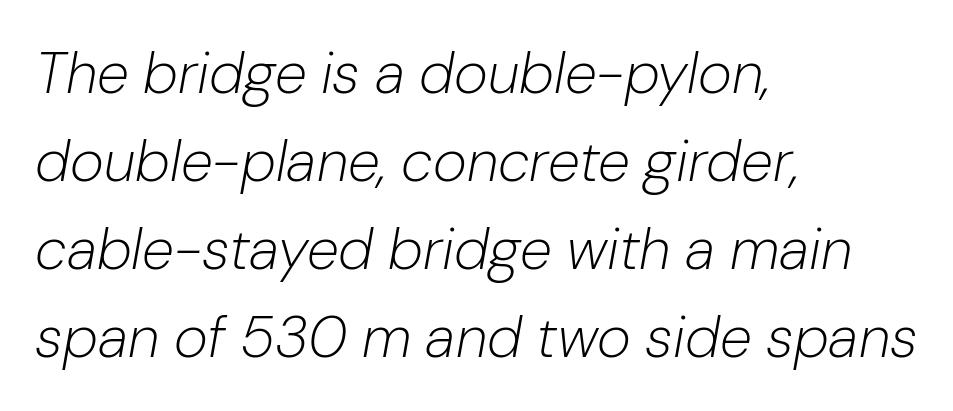
Q: Is the text bold? A: No.
Q: Is the text italic (slanted)? A: Yes, it leans right by about 10 degrees.
Q: Is the text underlined? A: No.
Q: How is the paragraph aligned? A: Left-aligned.
Q: Is the spacing between letters normal or unusually wide? A: Normal.
Q: Is the spacing between lines tight, normal or loose? A: Normal.
Q: Width (condensed, normal, or wide)? A: Normal.
Q: Stroke contrast? A: Low.
Q: x-height? A: Medium.
Q: Monospaced? A: No.
